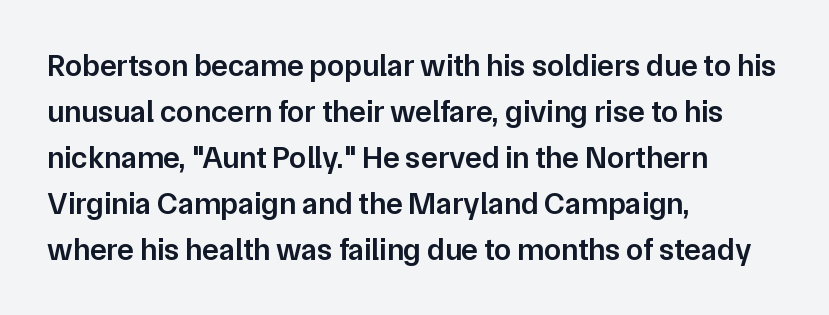
The image shows 31 px semibold sans-serif type, upright; set left-aligned, normal line spacing (1.48x), normal letter spacing, not underlined; low stroke contrast and a medium x-height.
